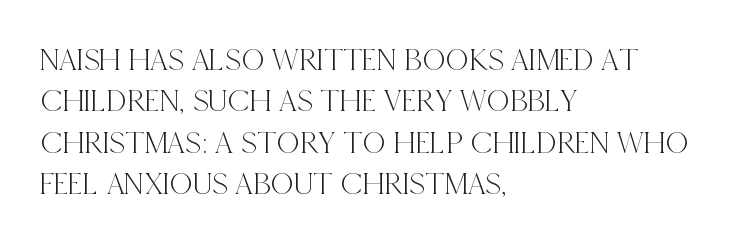
The image shows 32 px condensed serif type, upright; set left-aligned, normal line spacing (1.29x), normal letter spacing, not underlined; a large x-height.
